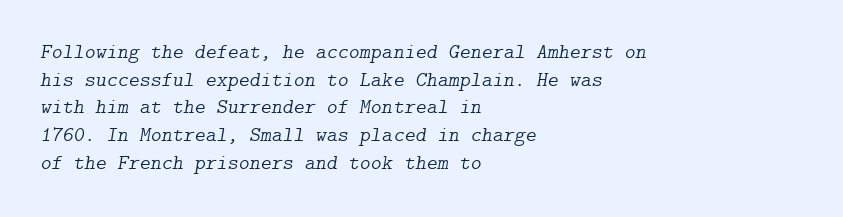
Q: Is the text bold? A: No.
Q: Is the text italic (slanted)? A: Yes, it leans right by about 9 degrees.
Q: Is the text underlined? A: No.
Q: How is the paragraph aligned? A: Left-aligned.
Q: Is the spacing between letters normal or unusually wide? A: Normal.
Q: Is the spacing between lines tight, normal or loose? A: Normal.
